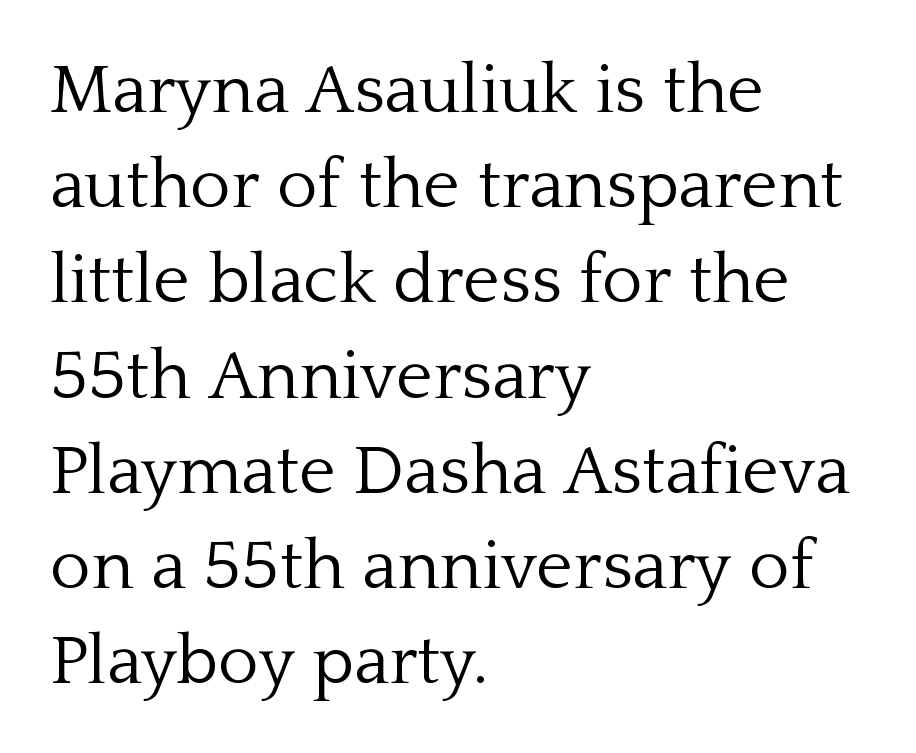
Q: Is the text bold? A: No.
Q: Is the text italic (slanted)? A: No, it is upright.
Q: Is the typeface a serif or a sans-serif typeface? A: Serif.
Q: Is the text underlined? A: No.
Q: How is the paragraph aligned? A: Left-aligned.
Q: Is the spacing between letters normal or unusually wide? A: Normal.
Q: Is the spacing between lines tight, normal or loose? A: Normal.
Q: Width (condensed, normal, or wide)? A: Normal.
Q: Stroke contrast? A: Low.
Q: x-height? A: Medium.
Q: Monospaced? A: No.
